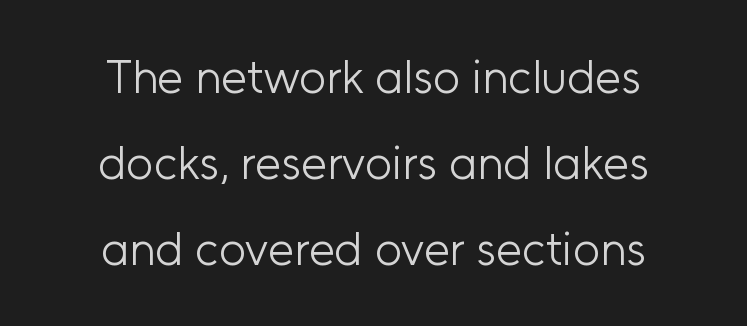
{"serif": "no", "italic": "no", "bold": "no", "weight": "light", "width": "normal", "stroke_contrast": "low", "x_height": "medium", "monospaced": "no", "underline": "no", "align": "center", "line_spacing_ratio": 1.83, "letter_spacing": "normal", "letter_spacing_em": 0.0, "glyph_px": 47}
